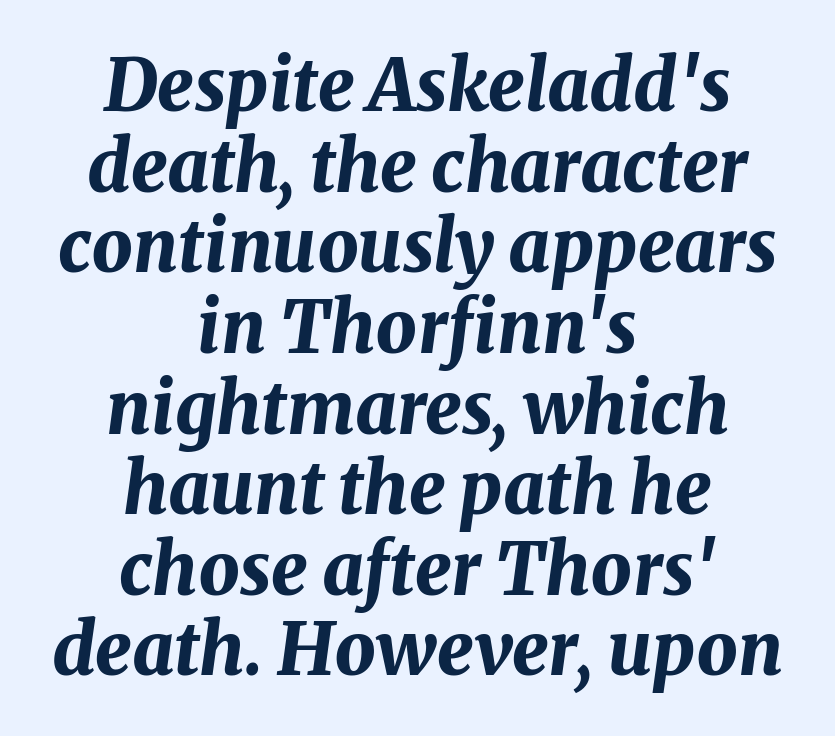
Q: Is the text bold? A: Yes.
Q: Is the text italic (slanted)? A: Yes, it leans right by about 8 degrees.
Q: Is the text underlined? A: No.
Q: How is the paragraph aligned? A: Centered.
Q: Is the spacing between letters normal or unusually wide? A: Normal.
Q: Is the spacing between lines tight, normal or loose? A: Tight.
Q: Width (condensed, normal, or wide)? A: Normal.
Q: Stroke contrast? A: Medium.
Q: x-height? A: Medium.
Q: Monospaced? A: No.
